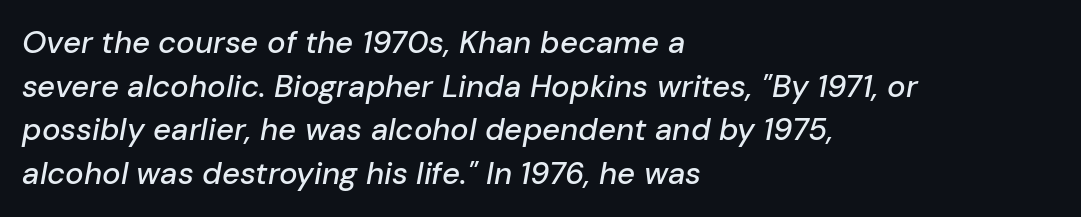
The image shows 31 px text type, italic (leaning right); set left-aligned, normal line spacing (1.41x), normal letter spacing, not underlined; low stroke contrast and a medium x-height.
